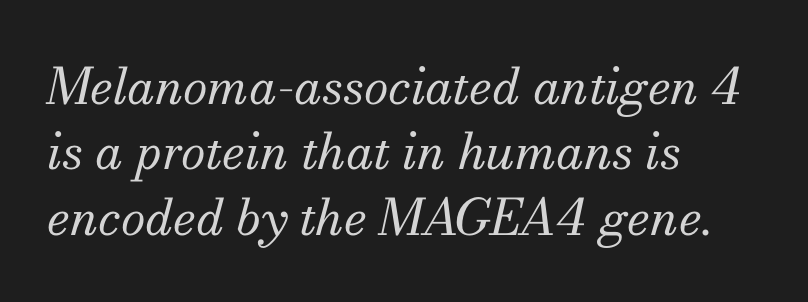
Q: Is the text bold? A: No.
Q: Is the text italic (slanted)? A: Yes, it leans right by about 13 degrees.
Q: Is the typeface a serif or a sans-serif typeface? A: Serif.
Q: Is the text underlined? A: No.
Q: How is the paragraph aligned? A: Left-aligned.
Q: Is the spacing between letters normal or unusually wide? A: Normal.
Q: Is the spacing between lines tight, normal or loose? A: Normal.
Q: Width (condensed, normal, or wide)? A: Normal.
Q: Stroke contrast? A: Medium.
Q: x-height? A: Small.
Q: Monospaced? A: No.
